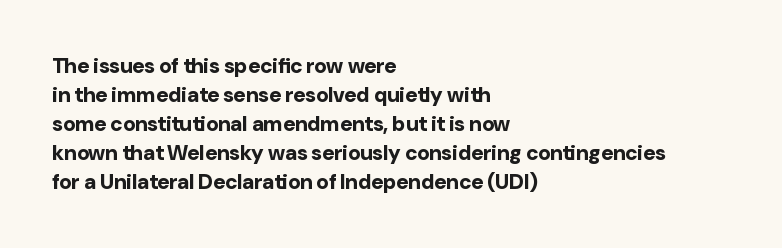
{"italic": "no", "bold": "yes", "underline": "no", "align": "left", "line_spacing": "normal", "line_spacing_ratio": 1.38, "letter_spacing": "normal", "letter_spacing_em": 0.0, "glyph_px": 21}
